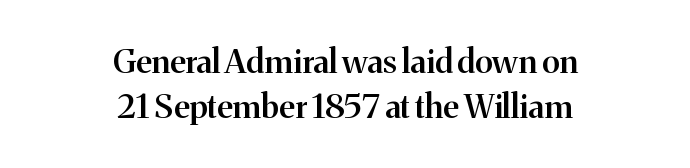
The image shows 33 px semibold serif type, upright; set centered, normal line spacing (1.35x), normal letter spacing, not underlined; medium stroke contrast and a medium x-height.
